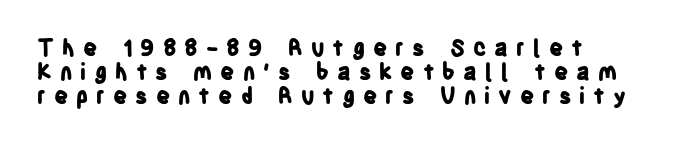
The image shows 22 px bold type, upright; set left-aligned, tight line spacing (1.08x), unusually wide letter spacing (+0.36 em), not underlined.
